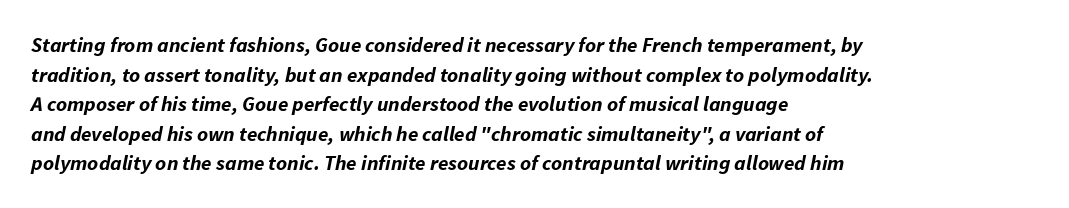
{"italic": "yes", "lean": "right", "slant_degrees": 11, "bold": "yes", "underline": "no", "align": "left", "line_spacing": "normal", "line_spacing_ratio": 1.41, "letter_spacing": "normal", "letter_spacing_em": 0.0, "glyph_px": 21}
